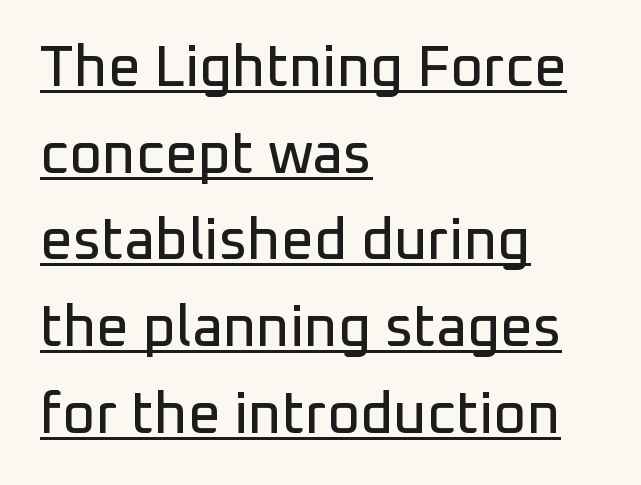
{"serif": "no", "italic": "no", "width": "normal", "stroke_contrast": "low", "x_height": "medium", "monospaced": "no", "underline": "yes", "align": "left", "line_spacing": "normal", "line_spacing_ratio": 1.52, "letter_spacing": "normal", "letter_spacing_em": 0.0, "glyph_px": 57}
